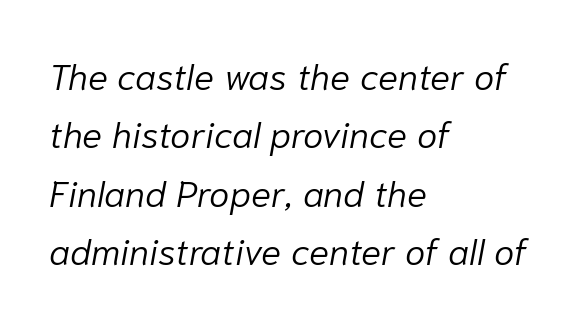
Notice how descenders clear the ascenders below comfortably — that's standard leading. Typeset ragged right — the left edge is the straight one. Has an underline been added? It has not. Vertical stems look standard width or narrower in stroke. Yep, that's italic — everything's leaning.
